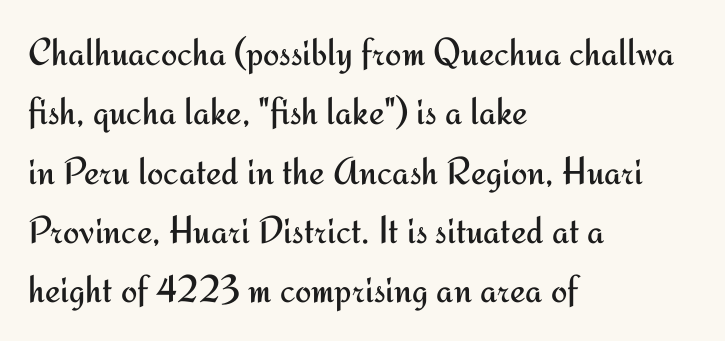
{"serif": "no", "italic": "no", "bold": "no", "weight": "regular", "width": "normal", "stroke_contrast": "medium", "x_height": "small", "monospaced": "no", "underline": "no", "align": "left", "line_spacing": "normal", "line_spacing_ratio": 1.52, "letter_spacing": "normal", "letter_spacing_em": 0.0, "glyph_px": 39}
